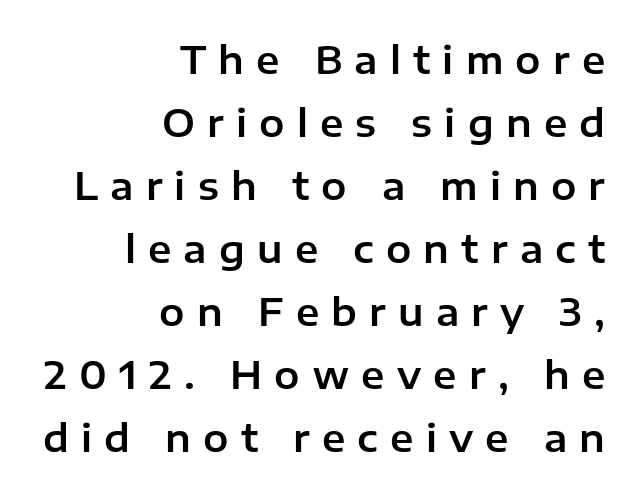
Q: Is the text italic (slanted)? A: No, it is upright.
Q: Is the typeface a serif or a sans-serif typeface? A: Sans-serif.
Q: Is the text underlined? A: No.
Q: How is the paragraph aligned? A: Right-aligned.
Q: Is the spacing between letters normal or unusually wide? A: Unusually wide.
Q: Is the spacing between lines tight, normal or loose? A: Normal.
Q: Width (condensed, normal, or wide)? A: Normal.
Q: Stroke contrast? A: Low.
Q: x-height? A: Medium.
Q: Monospaced? A: No.
